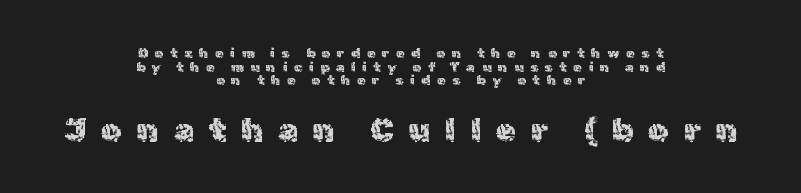
{"serif": "no", "italic": "no", "width": "normal", "x_height": "medium", "monospaced": "no", "underline": "no", "align": "center", "line_spacing": "tight", "line_spacing_ratio": 0.98, "letter_spacing": "wide", "letter_spacing_em": 0.47, "larger_block": "second", "size_ratio": 2.29, "glyph_px": 32}
